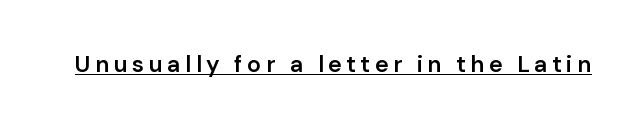
{"italic": "no", "bold": "semi", "underline": "yes", "letter_spacing": "wide", "letter_spacing_em": 0.2, "glyph_px": 23}
